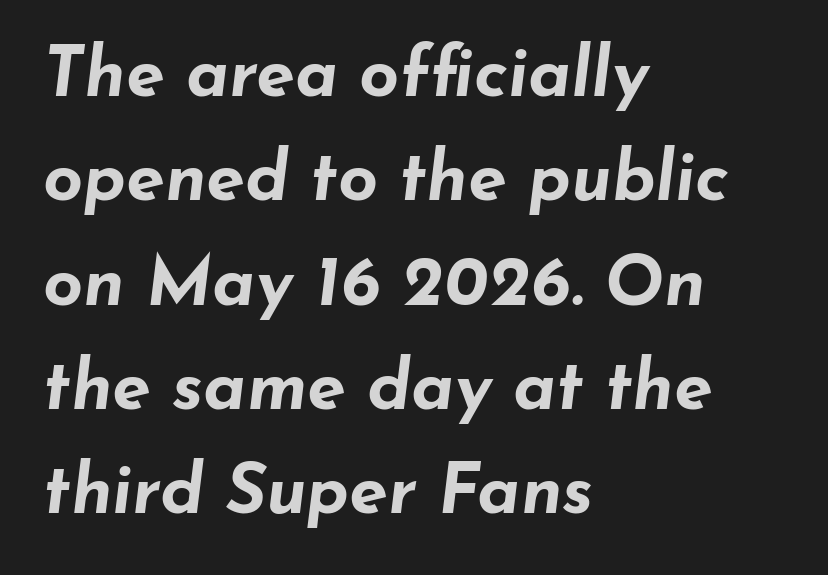
Q: Is the text bold? A: Yes.
Q: Is the text italic (slanted)? A: Yes, it leans right by about 7 degrees.
Q: Is the text underlined? A: No.
Q: How is the paragraph aligned? A: Left-aligned.
Q: Is the spacing between letters normal or unusually wide? A: Normal.
Q: Is the spacing between lines tight, normal or loose? A: Normal.
Q: Width (condensed, normal, or wide)? A: Wide.
Q: Stroke contrast? A: Low.
Q: x-height? A: Small.
Q: Monospaced? A: No.
